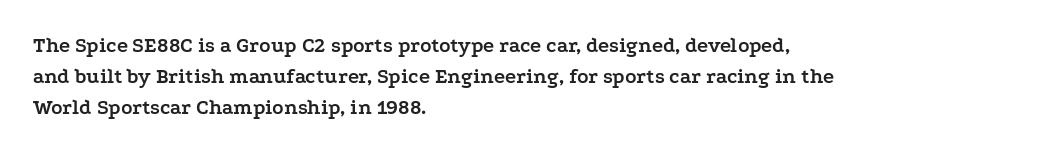
The image shows 21 px bold type, upright; set left-aligned, normal line spacing (1.47x), normal letter spacing, not underlined.
